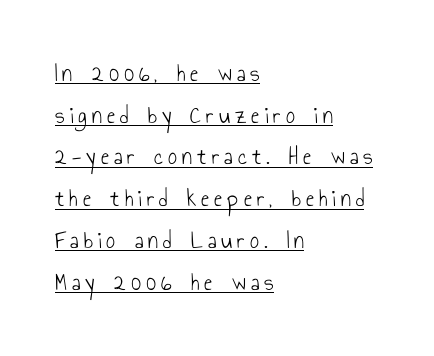
{"italic": "no", "bold": "no", "underline": "yes", "align": "left", "line_spacing": "normal", "line_spacing_ratio": 1.67, "letter_spacing": "wide", "letter_spacing_em": 0.2, "glyph_px": 25}
